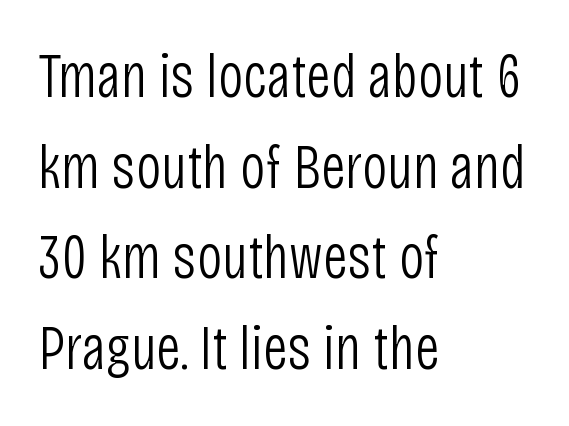
The strokes carry an ordinary text weight at most. This sample uses plain, unmodified letter spacing. You can tell from the bare stems that sans-serif type was used. Descenders are the only things crossing below the line. Quick note: not italic, upright.
